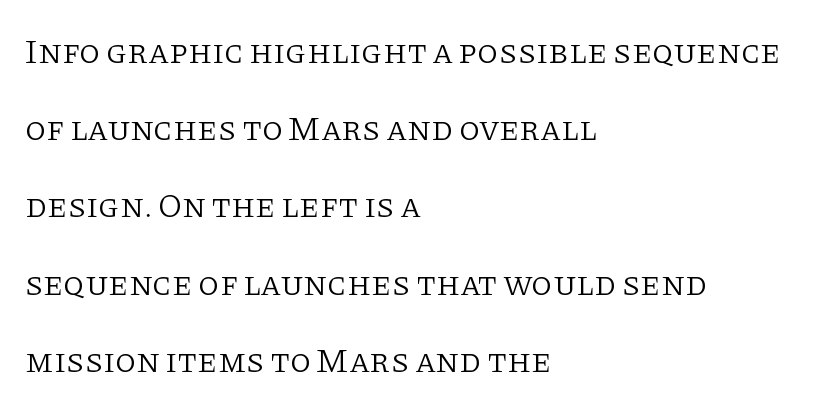
{"serif": "yes", "italic": "no", "bold": "no", "weight": "light", "width": "normal", "stroke_contrast": "low", "x_height": "large", "monospaced": "no", "underline": "no", "align": "left", "line_spacing": "loose", "line_spacing_ratio": 2.27, "letter_spacing": "normal", "letter_spacing_em": 0.0, "glyph_px": 34}
